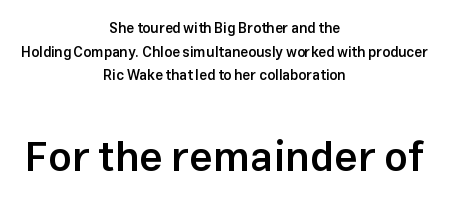
The rag falls on both sides of this text block equally. Interline gaps are of average width in this sample. In terms of posture, this sample is upright. A bit beefed up — I'd call it semibold rather than bold. Varying glyph widths throughout — classic text-font behaviour.
